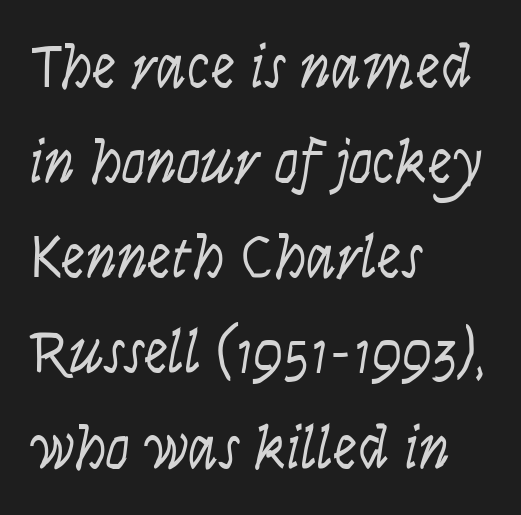
{"serif": "no", "bold": "no", "weight": "light", "width": "condensed", "stroke_contrast": "low", "x_height": "large", "monospaced": "no", "underline": "no", "align": "left", "line_spacing": "normal", "line_spacing_ratio": 1.56, "letter_spacing": "normal", "letter_spacing_em": 0.0, "glyph_px": 61}
